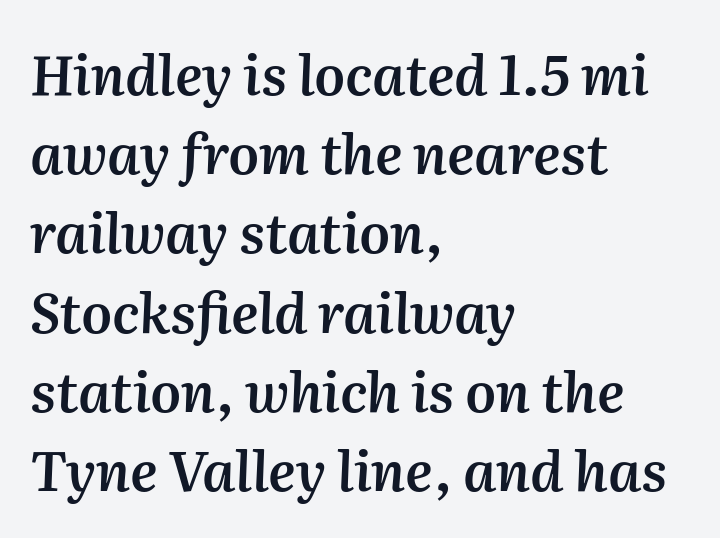
The space between consecutive lines is moderate. Visually the block forms a straight wall on the left and a jagged coastline on the right. Clear beneath every line of the passage. In terms of letterspacing, this is plain default setting. The passage shown is typed in a proportional face where columns would drift. A fair bit of extra ink — the face is semibold, not bold.
